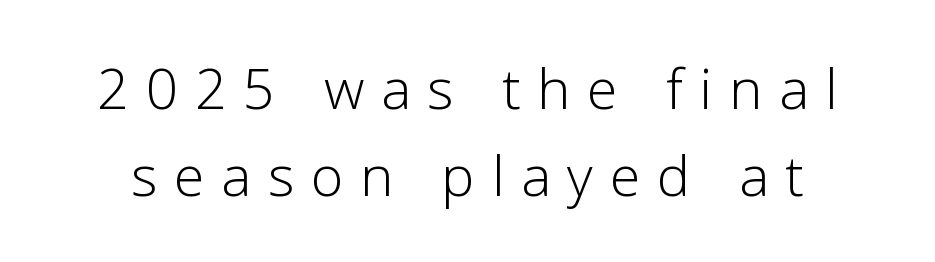
Q: Is the text bold? A: No.
Q: Is the text italic (slanted)? A: No, it is upright.
Q: Is the typeface a serif or a sans-serif typeface? A: Sans-serif.
Q: Is the text underlined? A: No.
Q: Is the spacing between letters normal or unusually wide? A: Unusually wide.
Q: Is the spacing between lines tight, normal or loose? A: Normal.
Q: Width (condensed, normal, or wide)? A: Normal.
Q: Stroke contrast? A: Low.
Q: x-height? A: Medium.
Q: Monospaced? A: No.
